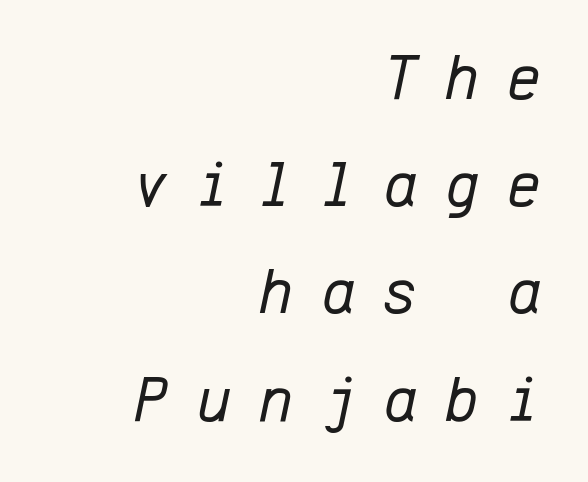
The image shows 65 px regular-weight type, italic (leaning right), monospaced; set right-aligned, normal line spacing (1.65x), unusually wide letter spacing (+0.43 em), not underlined; low stroke contrast and a medium x-height.
